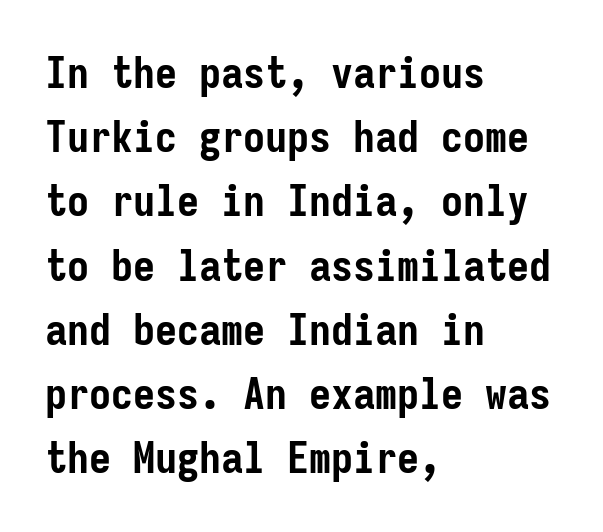
A typesetter would call this leading conventional body-copy spacing. Is this a sans? Yes — the strokes have no serifs. Quick note: not italic, upright. Note the uniform advance width — an 'i' takes as much space as an 'm'. Just letters on the line, the space beneath them empty. Students, this is bold: see how much ink each stroke carries.
